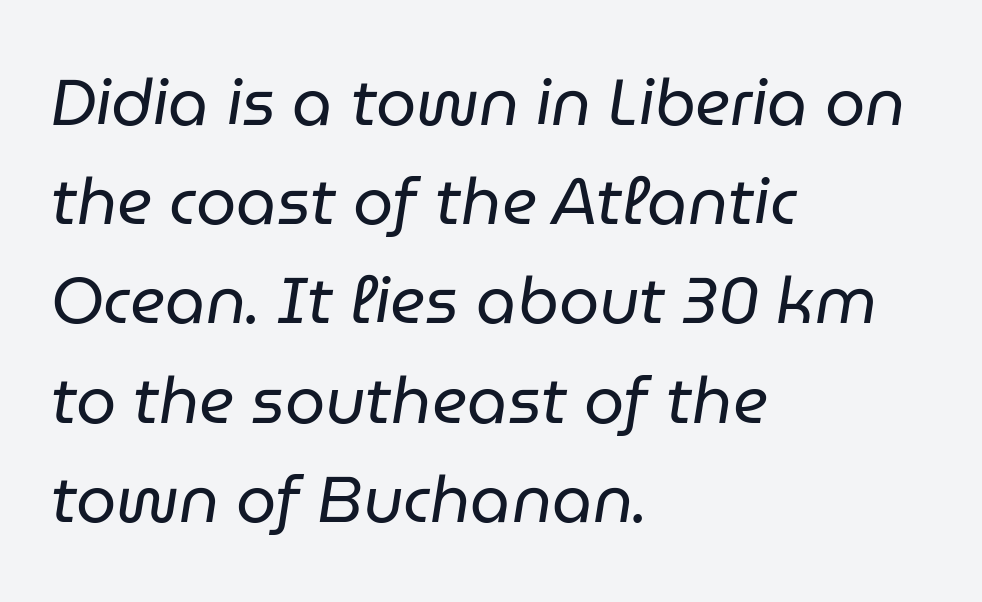
This is not heavy type; no bold has been used. If you drew a ruler down the left edge, every line would touch it. Honestly, the letter spacing is just normal — you wouldn't notice it. Check under the words: just untouched page. There's an unmistakable incline to the writing here. Note the varied advance widths — an 'i' is clearly narrower than an 'm'.
